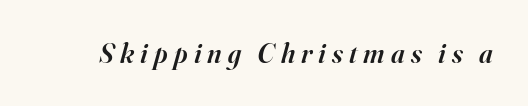
Compared with typical body copy, the letter spacing here is much looser. Italic? Definitely — the glyphs are oblique. You can tell from the footed stems that serif type was used. What weight is shown? A semibold, between regular and bold. A typesetter would call this proportional, since set widths differ per character. Anything drawn beneath the words? Only blank space.
